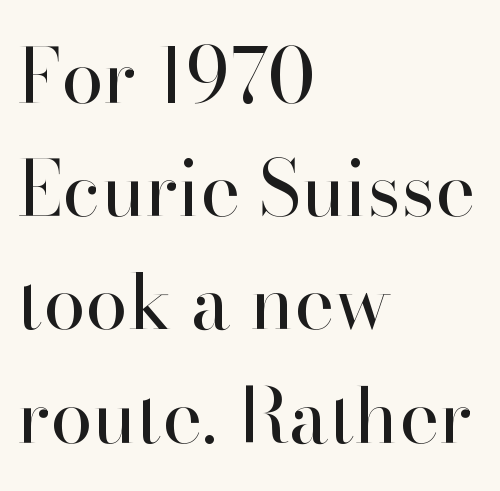
Q: Is the text bold? A: No.
Q: Is the text italic (slanted)? A: No, it is upright.
Q: Is the typeface a serif or a sans-serif typeface? A: Serif.
Q: Is the text underlined? A: No.
Q: How is the paragraph aligned? A: Left-aligned.
Q: Is the spacing between letters normal or unusually wide? A: Normal.
Q: Is the spacing between lines tight, normal or loose? A: Normal.
Q: Width (condensed, normal, or wide)? A: Normal.
Q: Stroke contrast? A: High.
Q: x-height? A: Small.
Q: Monospaced? A: No.
